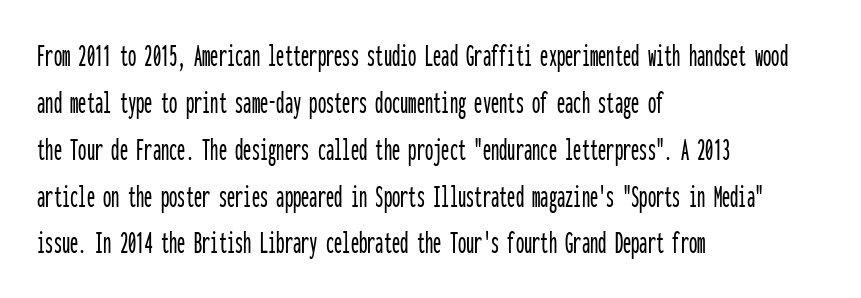
Q: Is the text italic (slanted)? A: No, it is upright.
Q: Is the typeface a serif or a sans-serif typeface? A: Sans-serif.
Q: Is the text underlined? A: No.
Q: How is the paragraph aligned? A: Left-aligned.
Q: Is the spacing between letters normal or unusually wide? A: Normal.
Q: Is the spacing between lines tight, normal or loose? A: Normal.
Q: Width (condensed, normal, or wide)? A: Condensed.
Q: Stroke contrast? A: Low.
Q: x-height? A: Medium.
Q: Monospaced? A: Yes.
